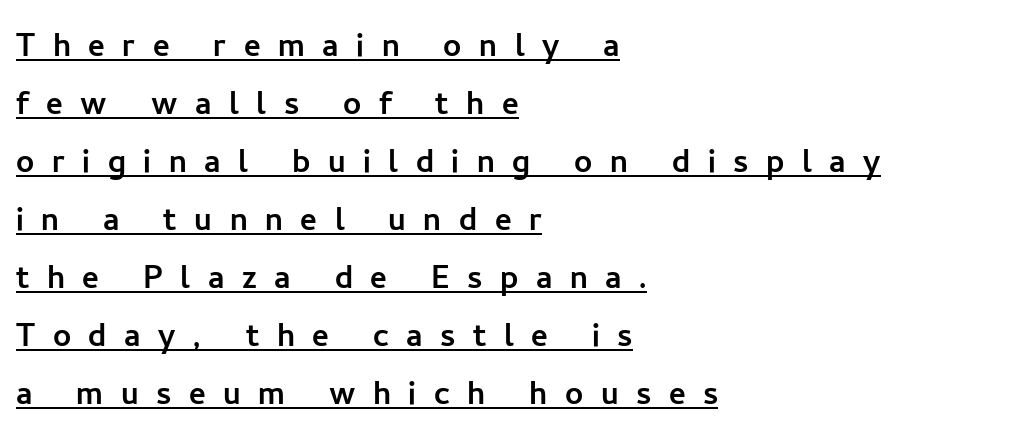
{"serif": "no", "italic": "no", "width": "normal", "stroke_contrast": "low", "x_height": "medium", "monospaced": "no", "underline": "yes", "align": "left", "line_spacing": "normal", "line_spacing_ratio": 1.45, "letter_spacing": "wide", "letter_spacing_em": 0.44, "glyph_px": 40}
